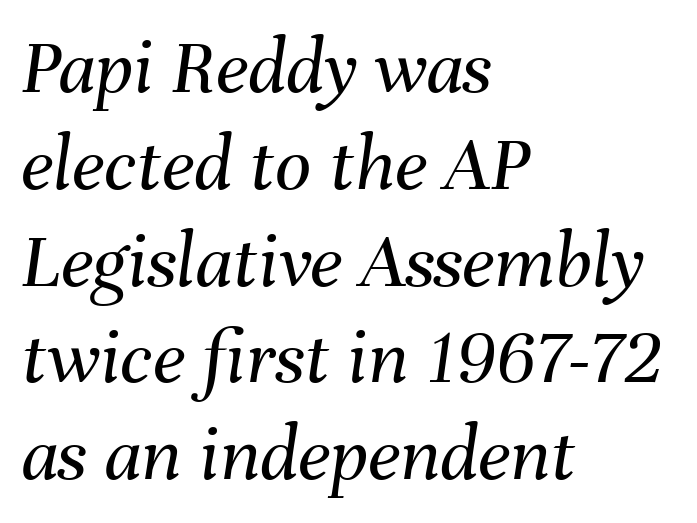
{"italic": "yes", "lean": "right", "slant_degrees": 8, "bold": "no", "weight": "regular", "width": "normal", "stroke_contrast": "medium", "x_height": "medium", "monospaced": "no", "underline": "no", "align": "left", "line_spacing_ratio": 1.21, "letter_spacing": "normal", "letter_spacing_em": 0.0, "glyph_px": 80}
